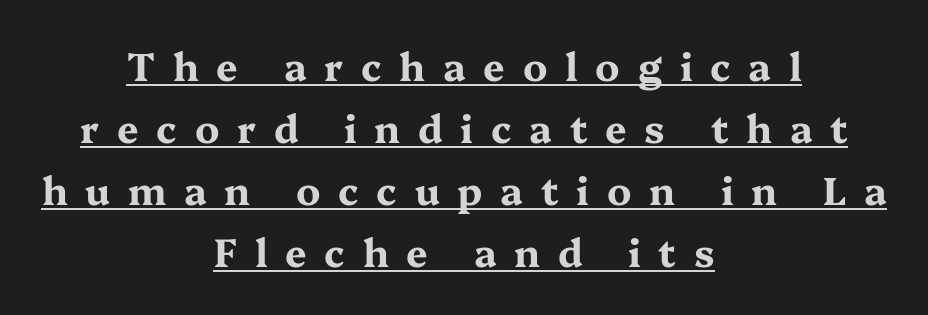
{"serif": "yes", "italic": "no", "bold": "yes", "weight": "bold", "width": "wide", "stroke_contrast": "medium", "x_height": "medium", "monospaced": "no", "underline": "yes", "align": "center", "line_spacing": "normal", "line_spacing_ratio": 1.63, "letter_spacing": "wide", "letter_spacing_em": 0.47, "glyph_px": 38}
